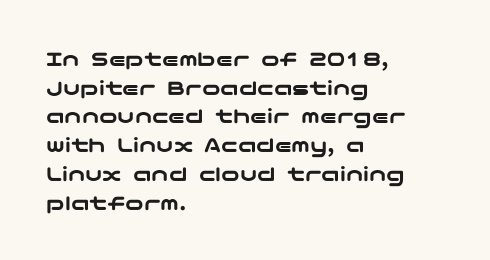
Q: Is the text italic (slanted)? A: No, it is upright.
Q: Is the text underlined? A: No.
Q: How is the paragraph aligned? A: Left-aligned.
Q: Is the spacing between letters normal or unusually wide? A: Normal.
Q: Is the spacing between lines tight, normal or loose? A: Normal.
